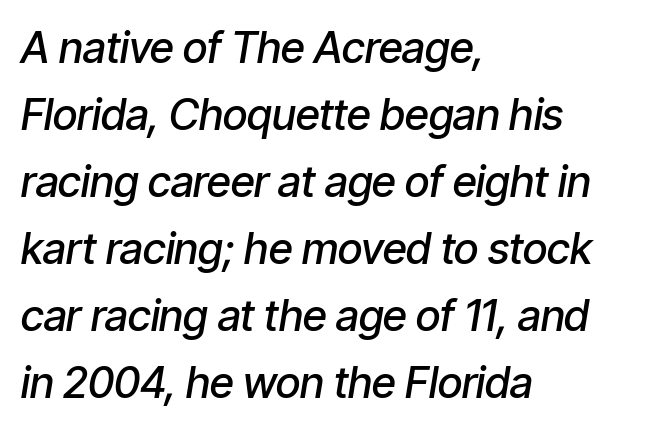
Q: Is the text bold? A: Semi-bold.
Q: Is the text italic (slanted)? A: Yes, it leans right by about 9 degrees.
Q: Is the text underlined? A: No.
Q: How is the paragraph aligned? A: Left-aligned.
Q: Is the spacing between letters normal or unusually wide? A: Normal.
Q: Is the spacing between lines tight, normal or loose? A: Normal.
Q: Width (condensed, normal, or wide)? A: Condensed.
Q: Stroke contrast? A: Low.
Q: x-height? A: Medium.
Q: Monospaced? A: No.
